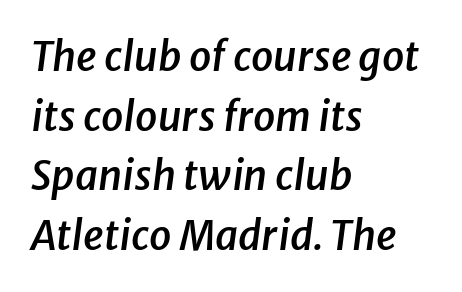
{"italic": "yes", "lean": "right", "slant_degrees": 8, "bold": "semi", "weight": "semibold", "width": "normal", "stroke_contrast": "low", "x_height": "medium", "monospaced": "no", "underline": "no", "align": "left", "line_spacing": "normal", "line_spacing_ratio": 1.49, "letter_spacing": "normal", "letter_spacing_em": 0.0, "glyph_px": 40}
